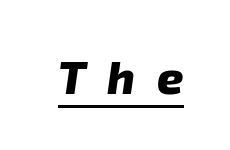
Q: Is the text bold? A: Yes.
Q: Is the typeface a serif or a sans-serif typeface? A: Sans-serif.
Q: Is the text underlined? A: Yes.
Q: Is the spacing between letters normal or unusually wide? A: Unusually wide.
Q: Width (condensed, normal, or wide)? A: Normal.
Q: Stroke contrast? A: Low.
Q: x-height? A: Medium.
Q: Monospaced? A: No.
